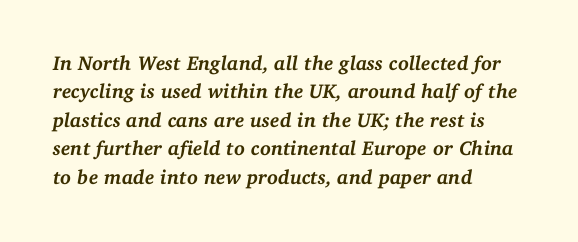
Q: Is the text bold? A: Yes.
Q: Is the text italic (slanted)? A: Yes, it leans right by about 11 degrees.
Q: Is the text underlined? A: No.
Q: How is the paragraph aligned? A: Left-aligned.
Q: Is the spacing between letters normal or unusually wide? A: Normal.
Q: Is the spacing between lines tight, normal or loose? A: Normal.
